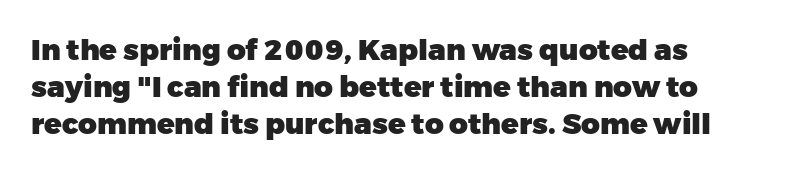
The image shows 29 px heavy sans-serif type, upright; set normal line spacing (1.28x), normal letter spacing, not underlined; low stroke contrast and a medium x-height.
